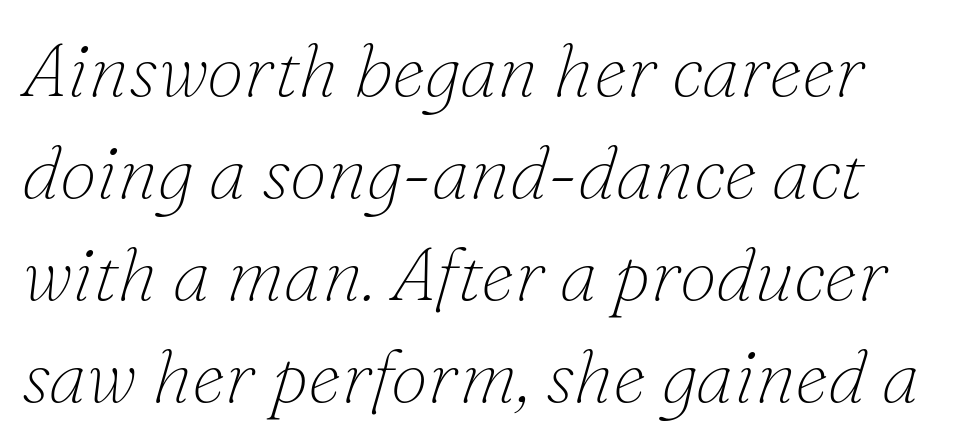
{"serif": "yes", "italic": "yes", "lean": "right", "slant_degrees": 16, "bold": "no", "weight": "thin", "width": "normal", "stroke_contrast": "low", "x_height": "small", "monospaced": "no", "underline": "no", "line_spacing": "normal", "line_spacing_ratio": 1.36, "letter_spacing": "normal", "letter_spacing_em": 0.0, "glyph_px": 75}
